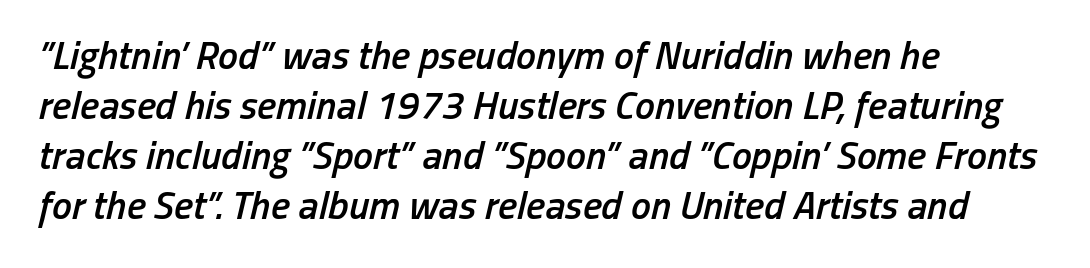
Q: Is the text bold? A: Semi-bold.
Q: Is the text italic (slanted)? A: Yes, it leans right by about 13 degrees.
Q: Is the text underlined? A: No.
Q: How is the paragraph aligned? A: Left-aligned.
Q: Is the spacing between letters normal or unusually wide? A: Normal.
Q: Is the spacing between lines tight, normal or loose? A: Normal.
Q: Width (condensed, normal, or wide)? A: Condensed.
Q: Stroke contrast? A: Low.
Q: x-height? A: Medium.
Q: Monospaced? A: No.
